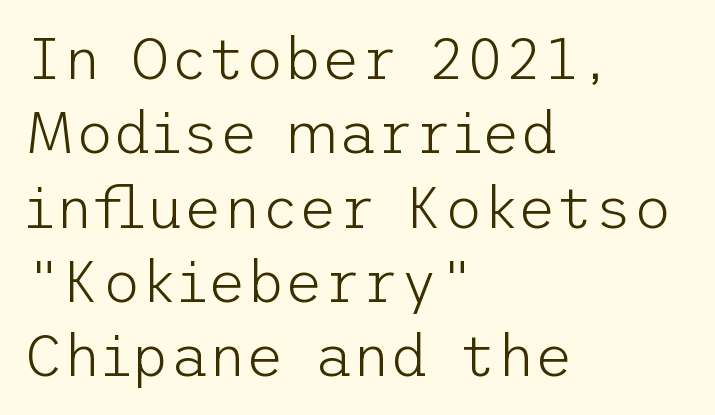
{"serif": "no", "italic": "no", "bold": "no", "weight": "light", "width": "normal", "stroke_contrast": "low", "x_height": "medium", "underline": "no", "align": "left", "line_spacing": "normal", "line_spacing_ratio": 1.26, "letter_spacing": "normal", "letter_spacing_em": 0.0, "glyph_px": 59}
